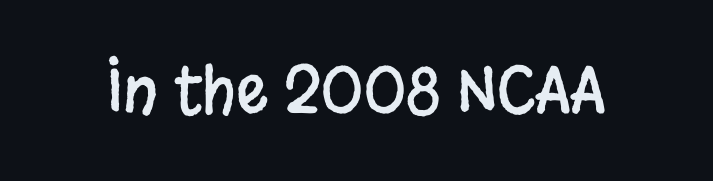
Q: Is the text italic (slanted)? A: No, it is upright.
Q: Is the typeface a serif or a sans-serif typeface? A: Sans-serif.
Q: Is the text underlined? A: No.
Q: Is the spacing between letters normal or unusually wide? A: Normal.
Q: Width (condensed, normal, or wide)? A: Condensed.
Q: Stroke contrast? A: Low.
Q: x-height? A: Large.
Q: Monospaced? A: No.
